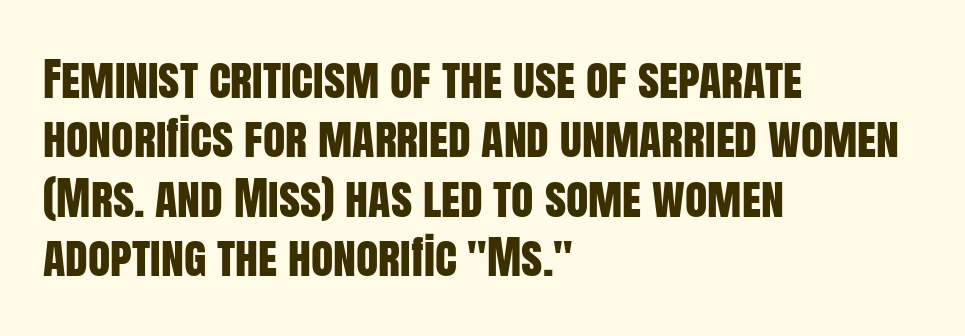
The image shows 46 px condensed sans-serif type, upright; set left-aligned, normal line spacing (1.29x), normal letter spacing, not underlined; low stroke contrast and a large x-height.
